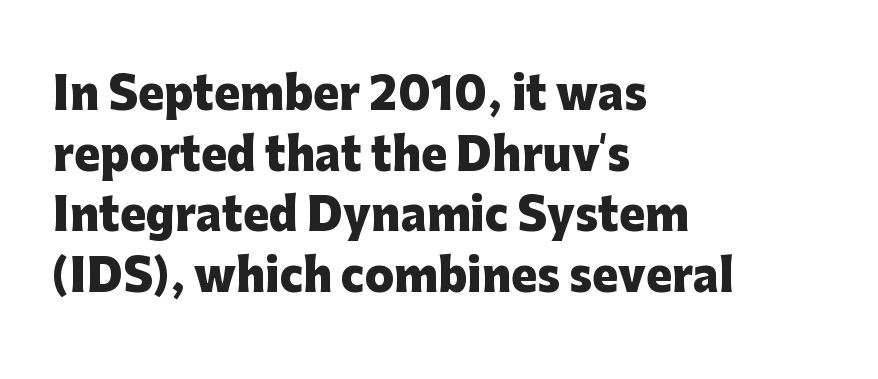
{"serif": "no", "italic": "no", "bold": "yes", "weight": "heavy", "width": "normal", "stroke_contrast": "low", "x_height": "medium", "monospaced": "no", "underline": "no", "align": "left", "line_spacing": "normal", "line_spacing_ratio": 1.41, "letter_spacing": "normal", "letter_spacing_em": 0.0, "glyph_px": 43}
